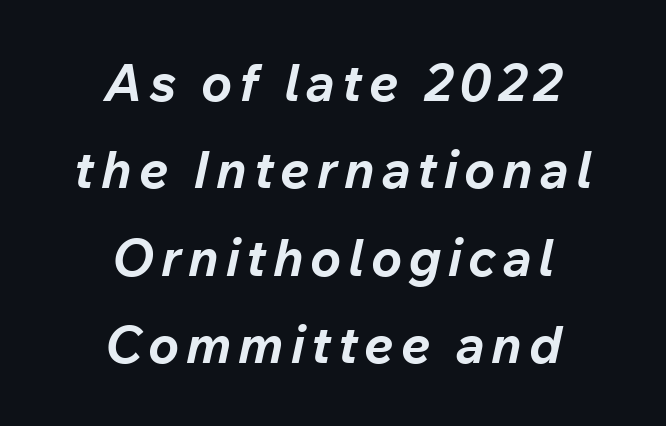
{"italic": "yes", "lean": "right", "slant_degrees": 12, "bold": "yes", "weight": "bold", "width": "normal", "stroke_contrast": "low", "x_height": "medium", "monospaced": "no", "underline": "no", "align": "center", "line_spacing": "normal", "line_spacing_ratio": 1.68, "glyph_px": 52}
